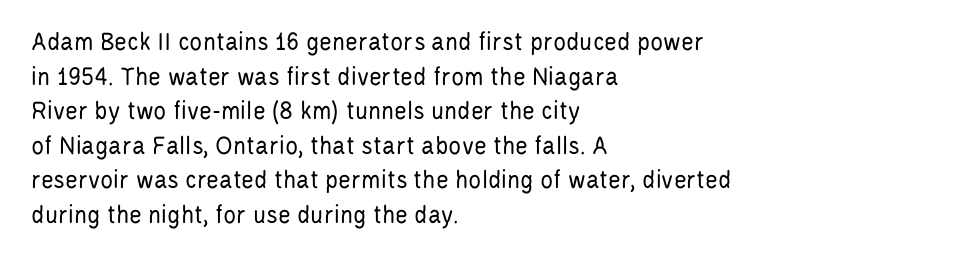
{"italic": "no", "bold": "no", "underline": "no", "align": "left", "line_spacing": "normal", "line_spacing_ratio": 1.28, "letter_spacing": "normal", "letter_spacing_em": 0.0, "glyph_px": 27}
